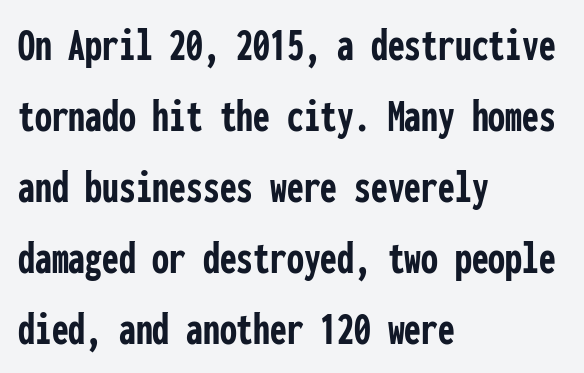
I'd call this a sans setting — the letters go barefoot. How would I describe the line gaps? Plain and ordinary. The rendering uses typewriter-style spacing with identical character cells. Typeset ragged right — the left edge is the straight one. A typesetter would call this zero additional tracking.
